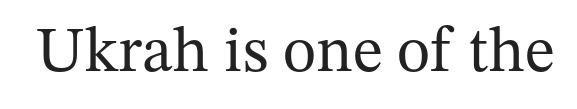
Rule under the text: the space is simply empty. Serif or sans? Serif — the stroke terminals have little feet. Note the varied advance widths — an 'i' is clearly narrower than an 'm'. Stems and bowls with no extra thickness — not bold.
